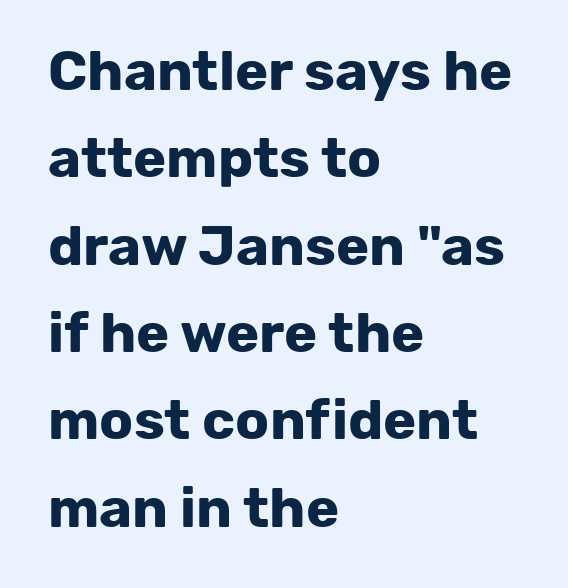
Q: Is the text bold? A: Yes.
Q: Is the text italic (slanted)? A: No, it is upright.
Q: Is the typeface a serif or a sans-serif typeface? A: Sans-serif.
Q: Is the text underlined? A: No.
Q: How is the paragraph aligned? A: Left-aligned.
Q: Is the spacing between letters normal or unusually wide? A: Normal.
Q: Is the spacing between lines tight, normal or loose? A: Normal.
Q: Width (condensed, normal, or wide)? A: Normal.
Q: Stroke contrast? A: Low.
Q: x-height? A: Medium.
Q: Monospaced? A: No.
